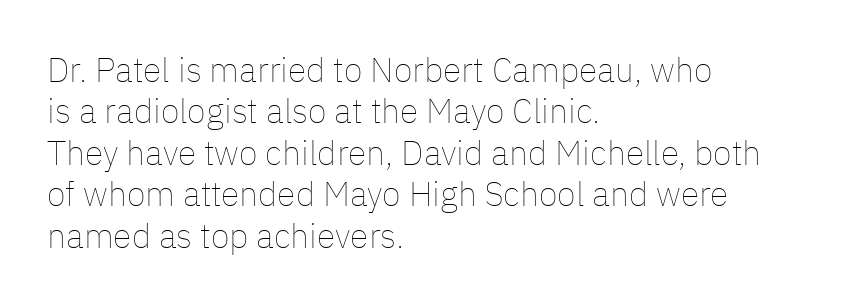
Q: Is the text bold? A: No.
Q: Is the text italic (slanted)? A: No, it is upright.
Q: Is the text underlined? A: No.
Q: How is the paragraph aligned? A: Left-aligned.
Q: Is the spacing between letters normal or unusually wide? A: Normal.
Q: Width (condensed, normal, or wide)? A: Normal.
Q: Stroke contrast? A: Low.
Q: x-height? A: Medium.
Q: Monospaced? A: No.
